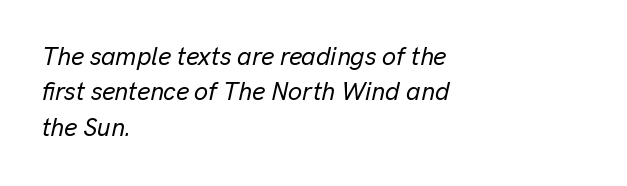
Q: Is the text italic (slanted)? A: Yes, it leans right by about 13 degrees.
Q: Is the text underlined? A: No.
Q: How is the paragraph aligned? A: Left-aligned.
Q: Is the spacing between letters normal or unusually wide? A: Normal.
Q: Is the spacing between lines tight, normal or loose? A: Normal.
